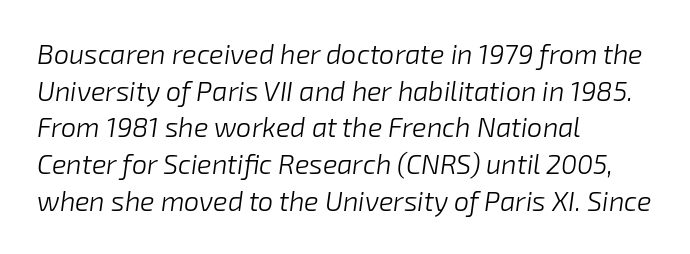
Q: Is the text bold? A: No.
Q: Is the text italic (slanted)? A: Yes, it leans right by about 8 degrees.
Q: Is the text underlined? A: No.
Q: How is the paragraph aligned? A: Left-aligned.
Q: Is the spacing between letters normal or unusually wide? A: Normal.
Q: Is the spacing between lines tight, normal or loose? A: Normal.
